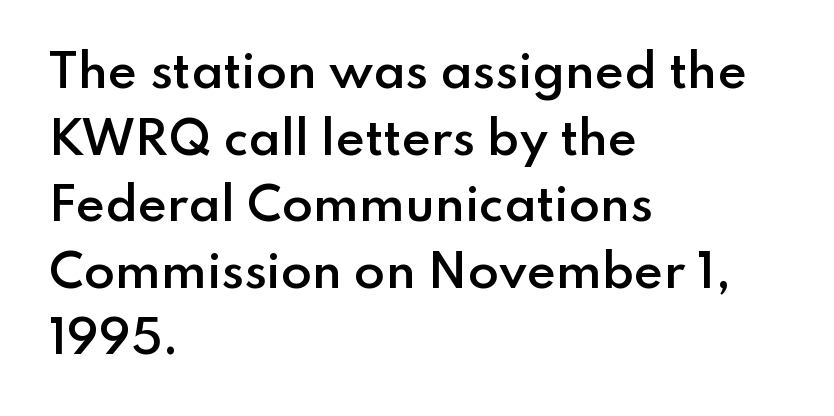
Q: Is the text bold? A: Semi-bold.
Q: Is the text italic (slanted)? A: No, it is upright.
Q: Is the typeface a serif or a sans-serif typeface? A: Sans-serif.
Q: Is the text underlined? A: No.
Q: How is the paragraph aligned? A: Left-aligned.
Q: Is the spacing between letters normal or unusually wide? A: Normal.
Q: Is the spacing between lines tight, normal or loose? A: Normal.
Q: Width (condensed, normal, or wide)? A: Normal.
Q: Stroke contrast? A: Low.
Q: x-height? A: Small.
Q: Monospaced? A: No.
